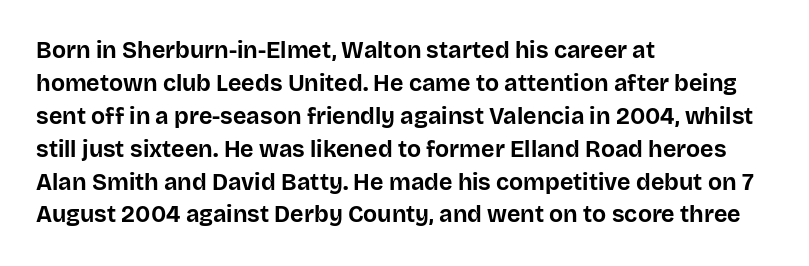
The gaps between neighbouring characters are ordinary and unremarkable. A dark, heavy texture on the line: the type is bold. Leftover space on each line is placed entirely after the last word. Reading down the column, the eye jumps a familiar distance to each next line. This is the regular roman posture of the typeface.
